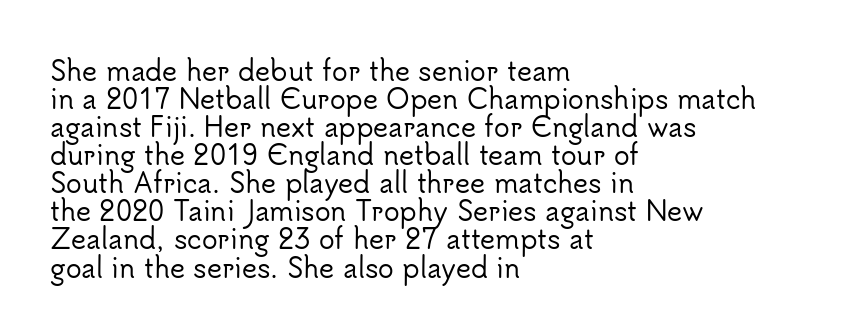
Quick note: interline space is minimal. If you drew a ruler down the left edge, every line would touch it. Italic? Not at all — the glyphs are vertical. The baseline area is clear. No extra tracking has been applied to these lines.
